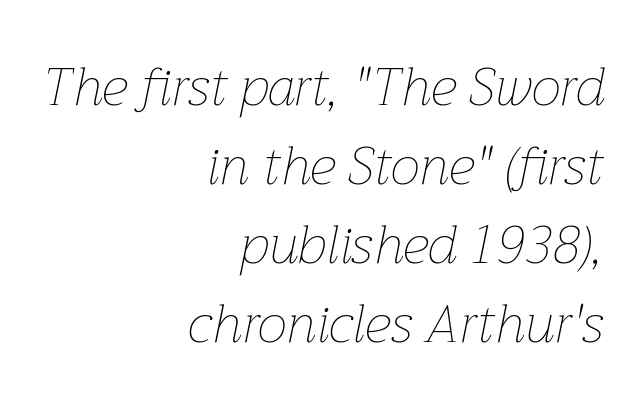
Q: Is the text bold? A: No.
Q: Is the text italic (slanted)? A: Yes, it leans right by about 12 degrees.
Q: Is the text underlined? A: No.
Q: How is the paragraph aligned? A: Right-aligned.
Q: Is the spacing between letters normal or unusually wide? A: Normal.
Q: Is the spacing between lines tight, normal or loose? A: Normal.
Q: Width (condensed, normal, or wide)? A: Normal.
Q: Stroke contrast? A: Low.
Q: x-height? A: Medium.
Q: Monospaced? A: No.
